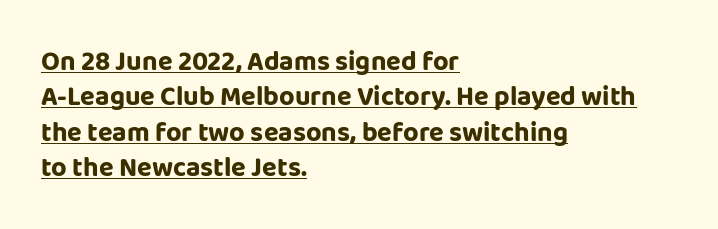
The image shows 27 px bold type, upright; set left-aligned, normal line spacing (1.31x), normal letter spacing, underlined.
